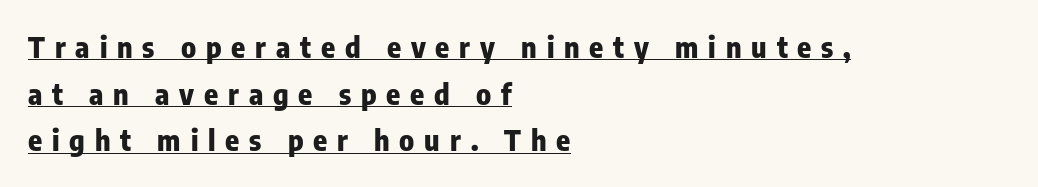
The image shows 29 px heavy, condensed sans-serif type, upright; set left-aligned, normal line spacing (1.61x), unusually wide letter spacing (+0.34 em), underlined; low stroke contrast and a medium x-height.
